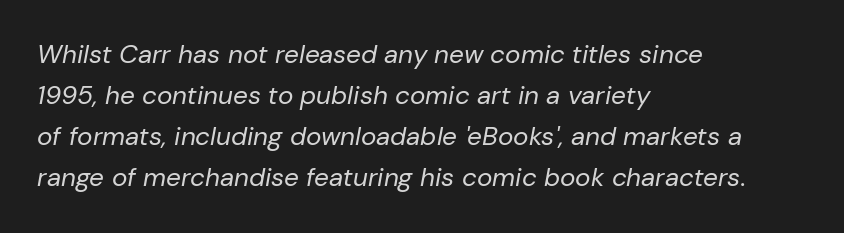
Q: Is the text bold? A: No.
Q: Is the text italic (slanted)? A: Yes, it leans right by about 10 degrees.
Q: Is the text underlined? A: No.
Q: How is the paragraph aligned? A: Left-aligned.
Q: Is the spacing between letters normal or unusually wide? A: Normal.
Q: Is the spacing between lines tight, normal or loose? A: Normal.
